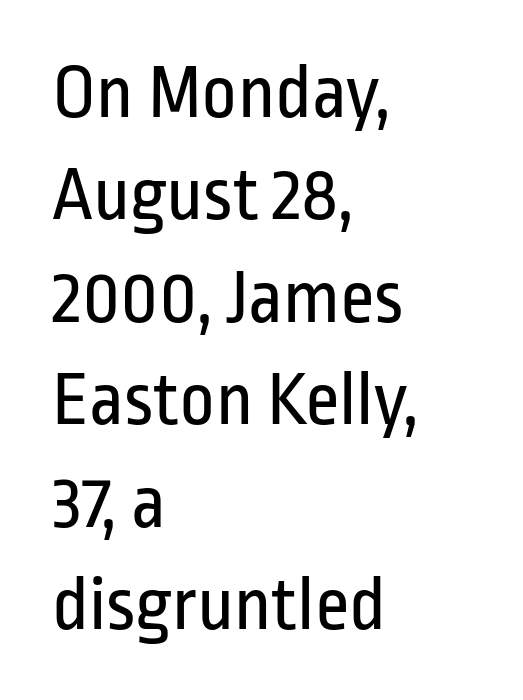
{"serif": "no", "italic": "no", "bold": "no", "weight": "regular", "width": "condensed", "stroke_contrast": "low", "x_height": "medium", "monospaced": "no", "underline": "no", "align": "left", "line_spacing": "normal", "line_spacing_ratio": 1.33, "letter_spacing": "normal", "letter_spacing_em": 0.0, "glyph_px": 77}
